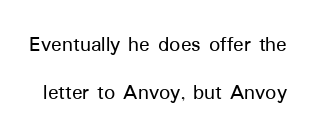
The tracking reads as untouched default to a designer's eye. Quick note: not italic, upright. A typesetter would call this leading open, well beyond the default. Anything drawn beneath the words? Only blank space.
